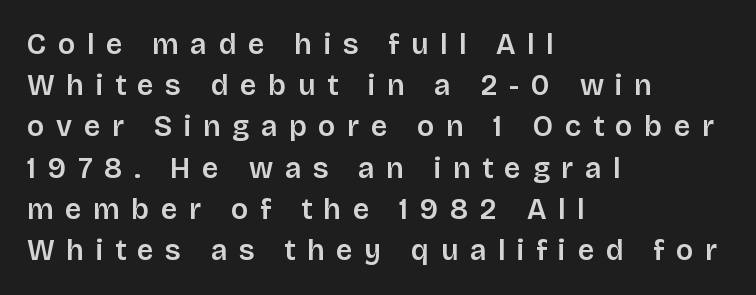
{"serif": "no", "italic": "no", "bold": "semi", "weight": "semibold", "width": "normal", "stroke_contrast": "low", "x_height": "large", "monospaced": "no", "underline": "no", "align": "left", "line_spacing": "normal", "line_spacing_ratio": 1.42, "letter_spacing": "wide", "letter_spacing_em": 0.4, "glyph_px": 29}
